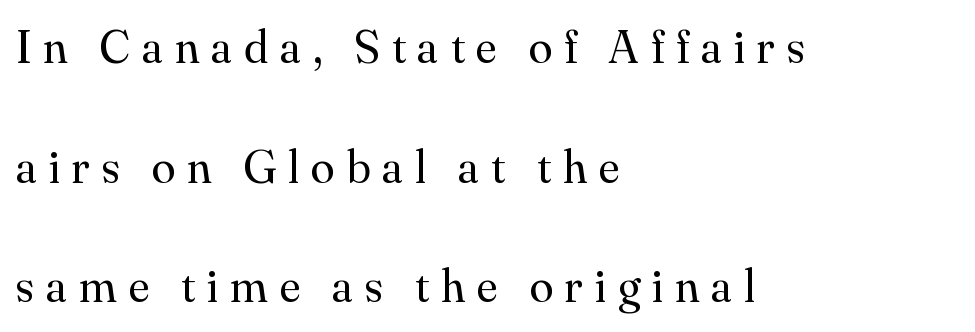
Q: Is the text bold? A: No.
Q: Is the text italic (slanted)? A: No, it is upright.
Q: Is the typeface a serif or a sans-serif typeface? A: Serif.
Q: Is the text underlined? A: No.
Q: How is the paragraph aligned? A: Left-aligned.
Q: Is the spacing between letters normal or unusually wide? A: Unusually wide.
Q: Is the spacing between lines tight, normal or loose? A: Loose.
Q: Width (condensed, normal, or wide)? A: Normal.
Q: Stroke contrast? A: Medium.
Q: x-height? A: Small.
Q: Monospaced? A: No.
